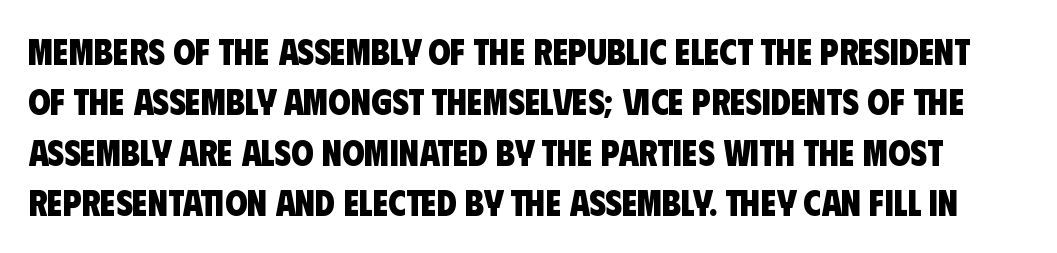
The image shows 36 px heavy, condensed sans-serif type; set normal line spacing (1.4x), normal letter spacing, not underlined; low stroke contrast and a large x-height.
